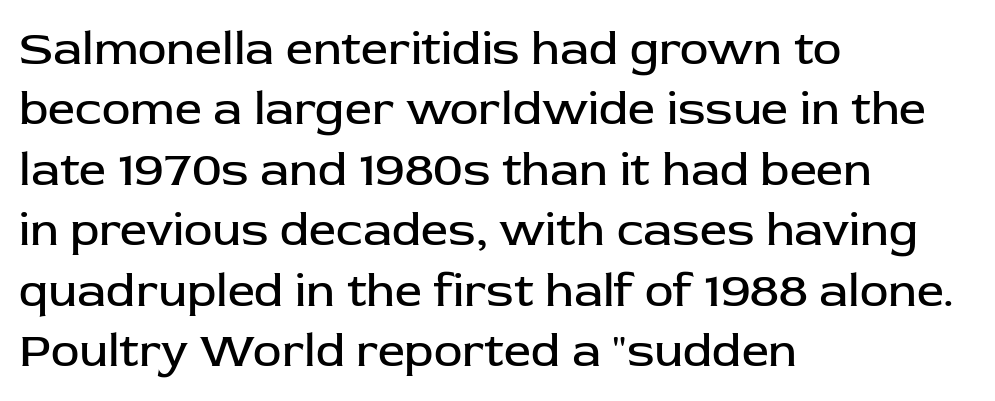
A clean baseline with only descenders dipping below it. You could not count columns in this text — the font is proportionally spaced. This rendering uses left alignment, leaving the right contour irregular. Words appear dense and cohesive because spacing is normal. The designer went with a sans here, leaving each stem footless. Weight: regular or lighter.
